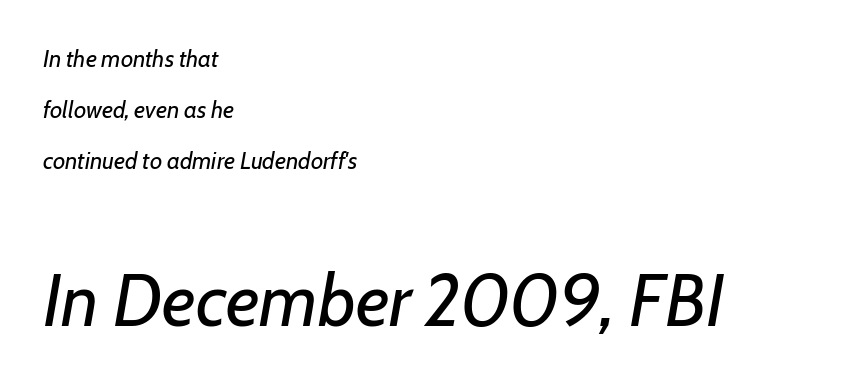
Q: Is the text bold? A: No.
Q: Is the text italic (slanted)? A: Yes, it leans right by about 7 degrees.
Q: Is the text underlined? A: No.
Q: How is the paragraph aligned? A: Left-aligned.
Q: Is the spacing between letters normal or unusually wide? A: Normal.
Q: Is the spacing between lines tight, normal or loose? A: Loose.
Q: Which block of text is set in a larger size, the first (top) or the second (bottom)? A: The second (bottom) one.
Q: Width (condensed, normal, or wide)? A: Normal.
Q: Stroke contrast? A: Low.
Q: x-height? A: Medium.
Q: Monospaced? A: No.
